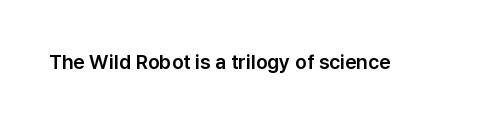
The image shows 20 px text type, upright; set normal letter spacing, not underlined.
